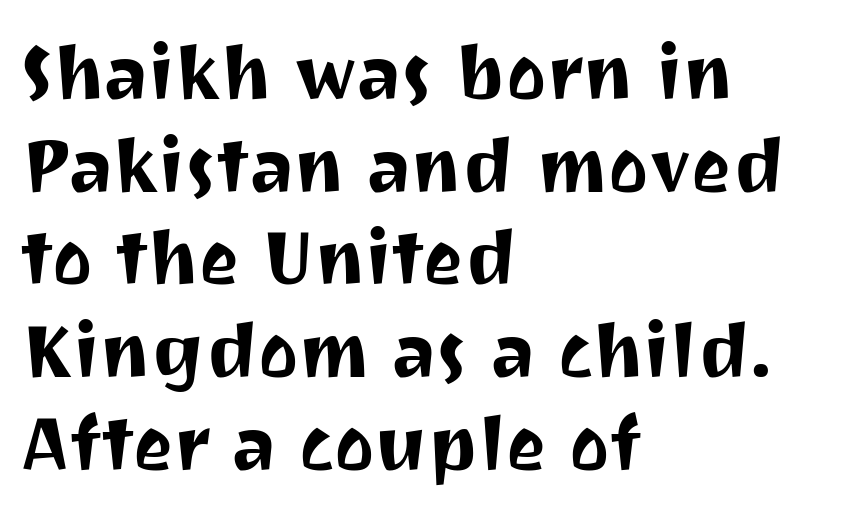
Typeset ragged right — the left edge is the straight one. Only glyphs here, with clear space below each row. Nobody touched the tracking dial on this one. Observe the absence of serifs on each vertical stroke in this sample.
